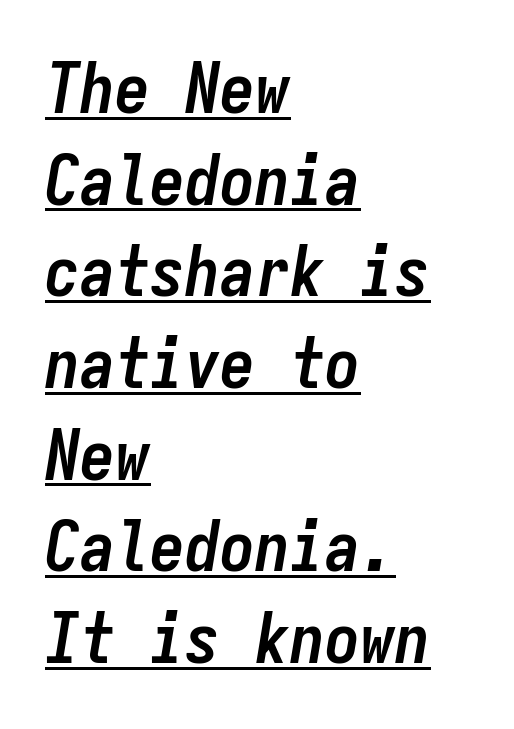
Q: Is the text bold? A: Yes.
Q: Is the text italic (slanted)? A: Yes, it leans right by about 9 degrees.
Q: Is the text underlined? A: Yes.
Q: How is the paragraph aligned? A: Left-aligned.
Q: Is the spacing between letters normal or unusually wide? A: Normal.
Q: Is the spacing between lines tight, normal or loose? A: Normal.
Q: Width (condensed, normal, or wide)? A: Condensed.
Q: Stroke contrast? A: Low.
Q: x-height? A: Medium.
Q: Monospaced? A: Yes.
